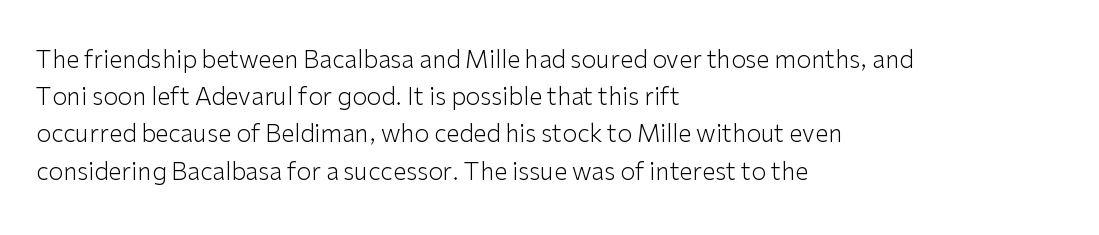
The image shows 24 px text type, upright; set left-aligned, normal line spacing (1.55x), normal letter spacing, not underlined.
